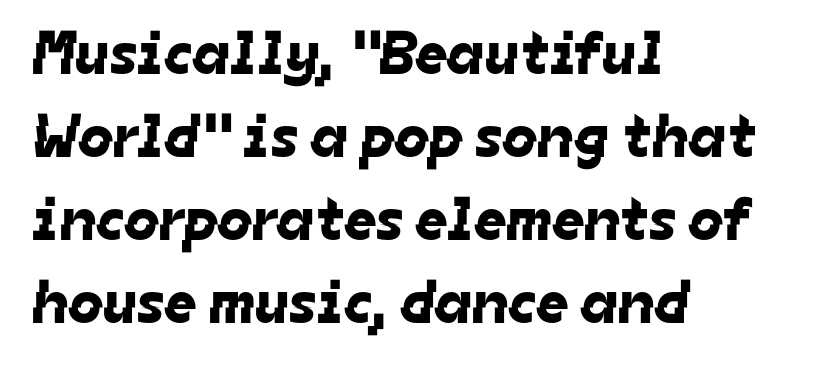
{"serif": "no", "width": "normal", "stroke_contrast": "low", "x_height": "medium", "monospaced": "no", "underline": "no", "align": "left", "line_spacing": "normal", "line_spacing_ratio": 1.34, "letter_spacing": "normal", "letter_spacing_em": 0.0, "glyph_px": 62}
